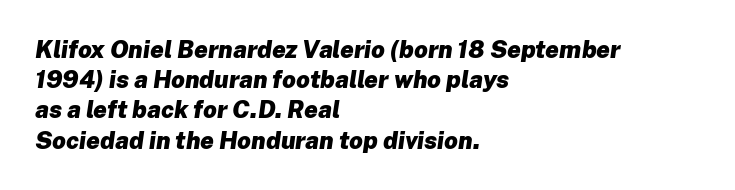
{"italic": "yes", "lean": "right", "slant_degrees": 8, "bold": "yes", "underline": "no", "align": "left", "line_spacing": "normal", "line_spacing_ratio": 1.26, "letter_spacing": "normal", "letter_spacing_em": 0.0, "glyph_px": 24}
